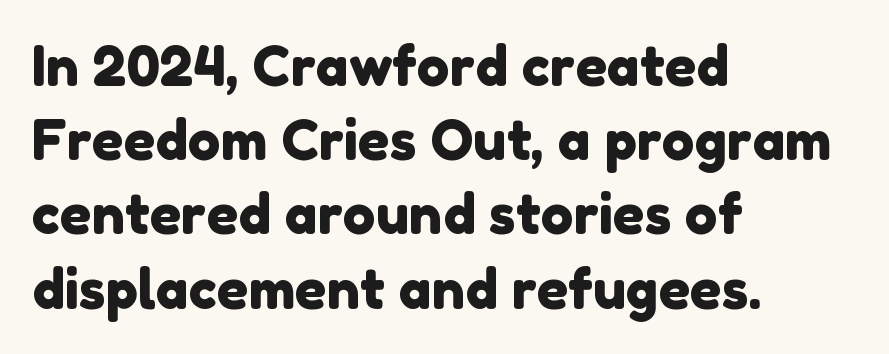
{"serif": "no", "width": "normal", "stroke_contrast": "low", "x_height": "medium", "monospaced": "no", "underline": "no", "align": "left", "line_spacing": "normal", "line_spacing_ratio": 1.35, "letter_spacing": "normal", "letter_spacing_em": 0.0, "glyph_px": 55}
